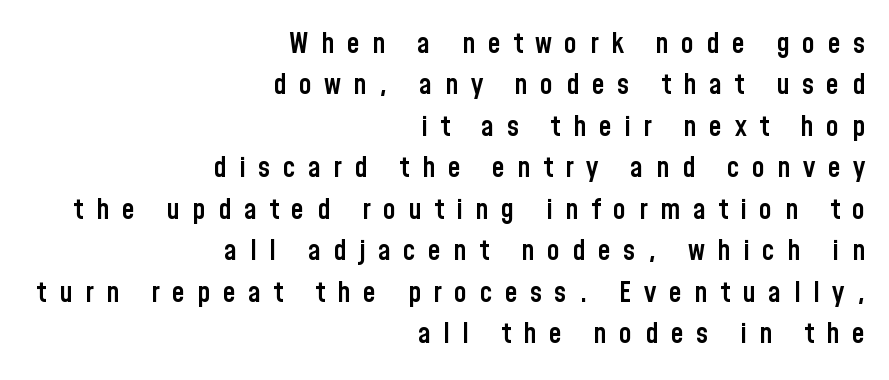
Classification — sans serif. Stems and bowls a touch heavier than normal — semibold. Posture: upright roman. Each row of text sits above clean, open space. Alignment: flush right.
